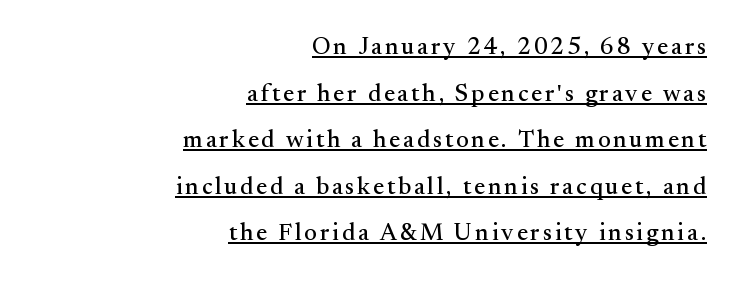
Q: Is the text italic (slanted)? A: No, it is upright.
Q: Is the text underlined? A: Yes.
Q: How is the paragraph aligned? A: Right-aligned.
Q: Is the spacing between lines tight, normal or loose? A: Loose.
